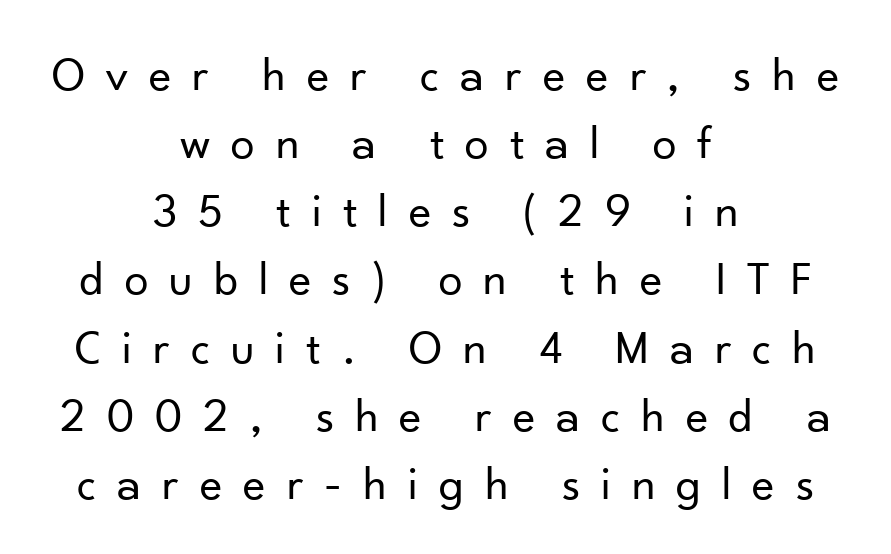
Q: Is the text bold? A: No.
Q: Is the text italic (slanted)? A: No, it is upright.
Q: Is the typeface a serif or a sans-serif typeface? A: Sans-serif.
Q: Is the text underlined? A: No.
Q: How is the paragraph aligned? A: Centered.
Q: Is the spacing between letters normal or unusually wide? A: Unusually wide.
Q: Is the spacing between lines tight, normal or loose? A: Normal.
Q: Width (condensed, normal, or wide)? A: Normal.
Q: Stroke contrast? A: Low.
Q: x-height? A: Small.
Q: Monospaced? A: No.
